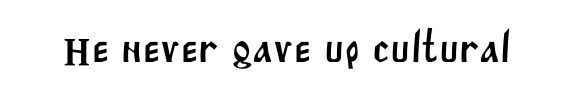
A sans-serif font was chosen for this passage. Quick note: underline off. Inter-character spacing is left at the font's built-in metrics. You could not count columns in this text — the font is proportionally spaced.
